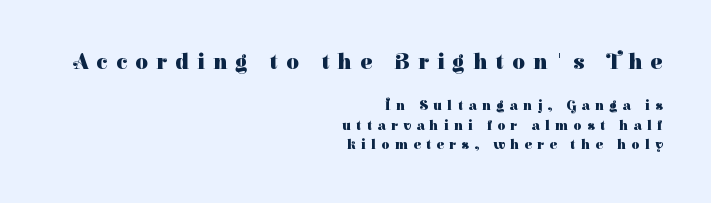
A student would call this right alignment; a typographer would say flush right, rag left. The letters stand upright; this is a roman face. Is the lower block the larger one? No — the upper block carries the bigger type. Each word looks stretched out because of the extra space between its letters.
